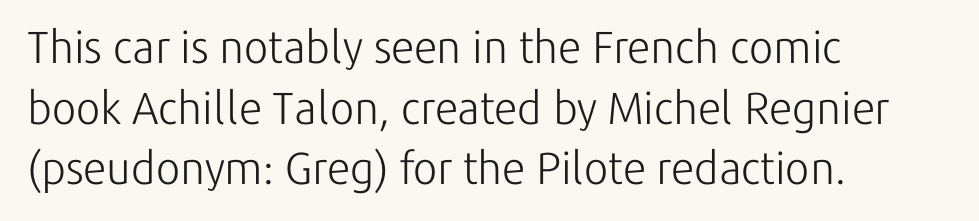
The letterforms sit at book weight or below. A sans-serif font was chosen for this passage. Is this a fixed-width face? No — the glyphs have proportional, varying widths. Underline: absent.
